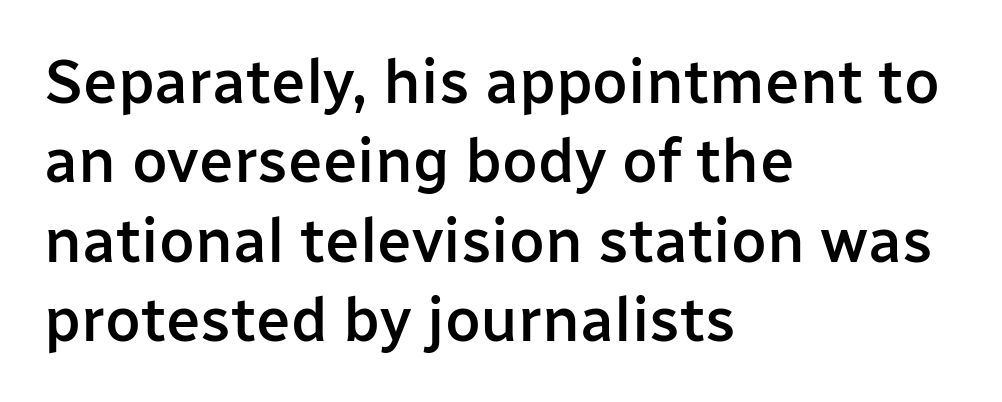
The image shows 62 px semibold sans-serif type, upright; set left-aligned, normal line spacing (1.28x), normal letter spacing, not underlined; low stroke contrast and a medium x-height.
